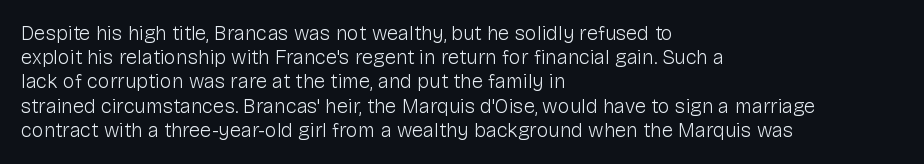
Tall strokes in this sample are plumb rather than angled. Decoration check: the copy has no underline. Words appear dense and cohesive because spacing is normal. The typesetter chose a ragged-right arrangement here.
